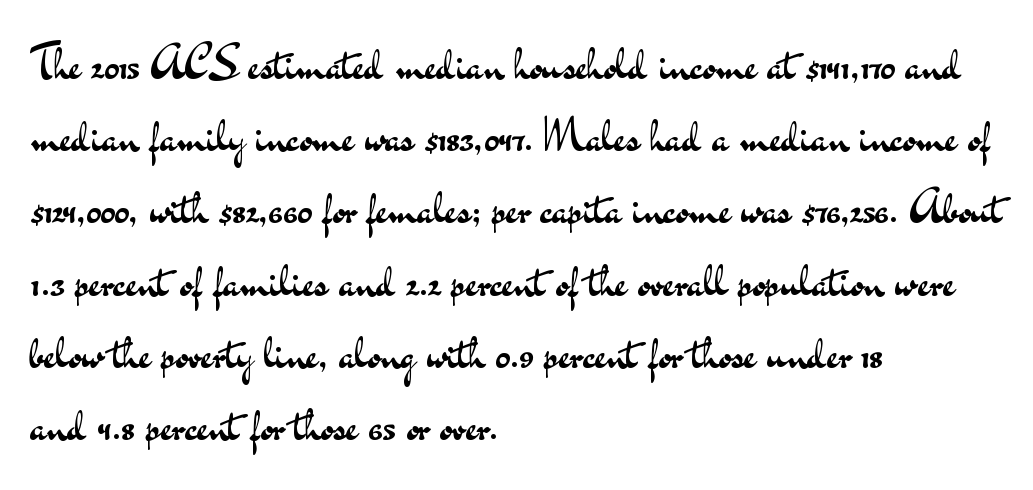
The image shows 46 px regular-weight, wide sans-serif type; set left-aligned, normal line spacing (1.57x), normal letter spacing, not underlined; medium stroke contrast and a small x-height.
